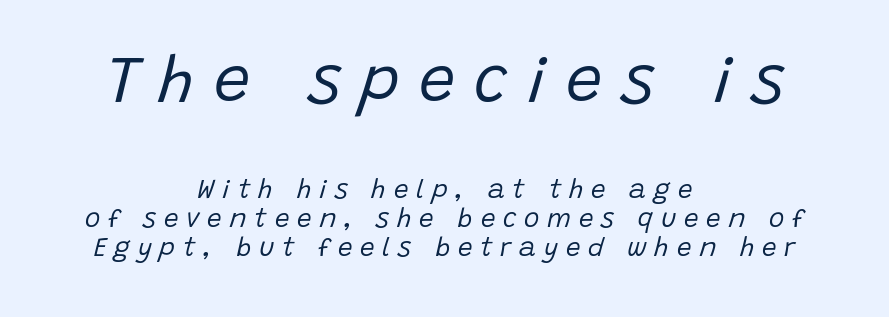
{"italic": "yes", "lean": "right", "slant_degrees": 15, "bold": "no", "weight": "regular", "width": "normal", "stroke_contrast": "low", "x_height": "large", "monospaced": "no", "underline": "no", "align": "center", "line_spacing": "tight", "line_spacing_ratio": 1.11, "letter_spacing": "wide", "letter_spacing_em": 0.3, "larger_block": "first", "size_ratio": 2.5, "glyph_px": 65}
